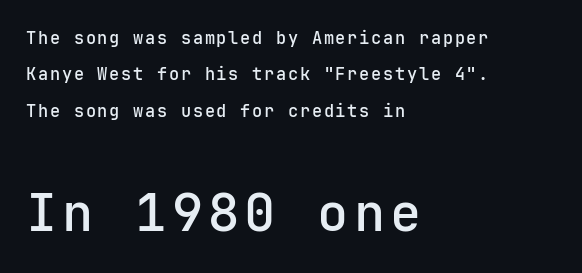
Q: Is the text italic (slanted)? A: No, it is upright.
Q: Is the typeface a serif or a sans-serif typeface? A: Sans-serif.
Q: Is the text underlined? A: No.
Q: How is the paragraph aligned? A: Left-aligned.
Q: Is the spacing between lines tight, normal or loose? A: Loose.
Q: Which block of text is set in a larger size, the first (top) or the second (bottom)? A: The second (bottom) one.
Q: Width (condensed, normal, or wide)? A: Normal.
Q: Stroke contrast? A: Low.
Q: x-height? A: Medium.
Q: Monospaced? A: Yes.
